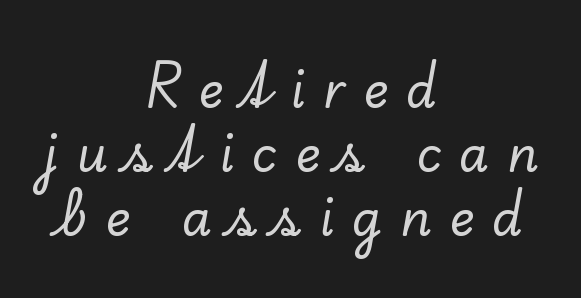
Whoever set this chose a conventional vertical rhythm. Type without underlining. Varying glyph widths throughout — classic text-font behaviour. This rendering employs a face with finishing strokes, i.e., a serif. The rendering positions every line midway between the sides.
